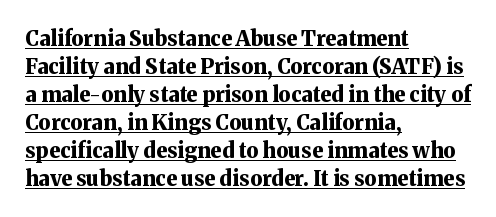
The image shows 21 px bold type, upright; set left-aligned, normal line spacing (1.33x), normal letter spacing, underlined.
